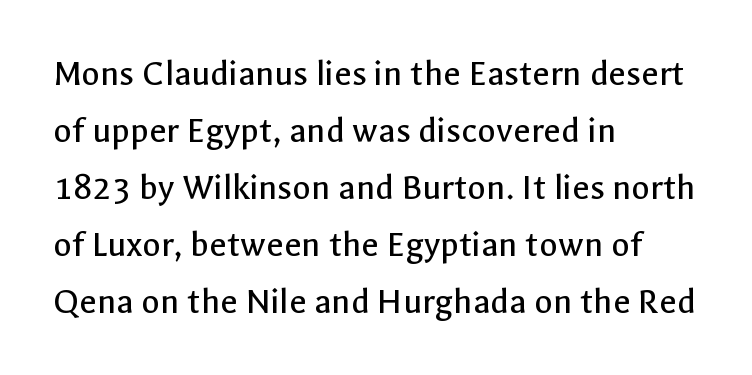
The area under the type is left untouched. The face used here is rendered with its standard letterfit. Letters have the restrained weight of plain body copy at most. The lettering stays uniformly vertical, giving the passage a roman look. Nope, no serifs anywhere on these letters. Leftover space on each line is placed entirely after the last word.
